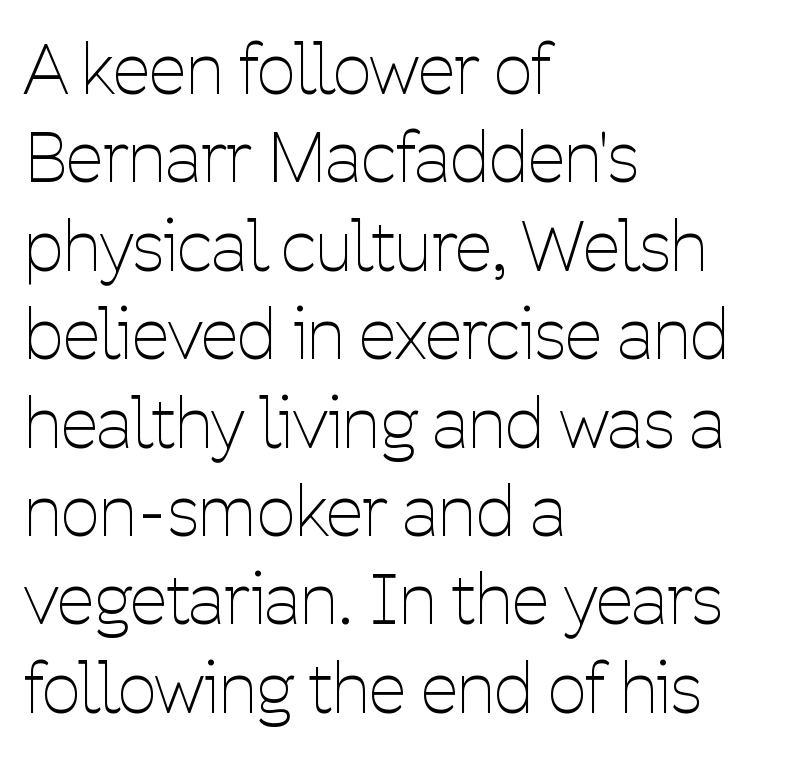
{"serif": "no", "italic": "no", "bold": "no", "weight": "thin", "width": "condensed", "stroke_contrast": "low", "x_height": "medium", "monospaced": "no", "underline": "no", "align": "left", "line_spacing": "normal", "line_spacing_ratio": 1.3, "letter_spacing": "normal", "letter_spacing_em": 0.0, "glyph_px": 68}
